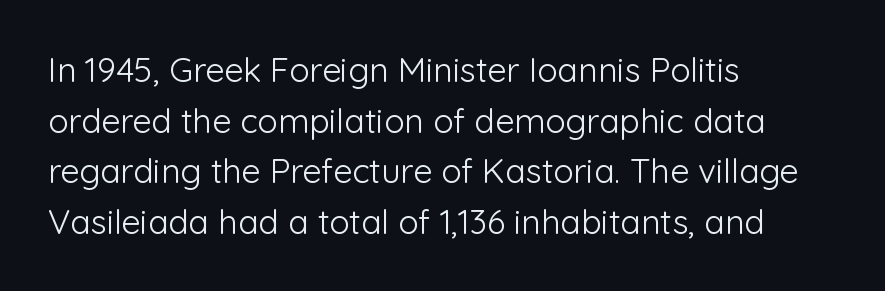
Q: Is the text bold? A: No.
Q: Is the text italic (slanted)? A: No, it is upright.
Q: Is the typeface a serif or a sans-serif typeface? A: Sans-serif.
Q: Is the text underlined? A: No.
Q: How is the paragraph aligned? A: Left-aligned.
Q: Is the spacing between letters normal or unusually wide? A: Normal.
Q: Is the spacing between lines tight, normal or loose? A: Normal.
Q: Width (condensed, normal, or wide)? A: Normal.
Q: Stroke contrast? A: Low.
Q: x-height? A: Medium.
Q: Monospaced? A: No.
